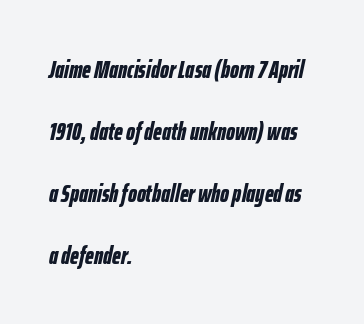
Q: Is the text bold? A: Yes.
Q: Is the text italic (slanted)? A: Yes, it leans right by about 12 degrees.
Q: Is the text underlined? A: No.
Q: How is the paragraph aligned? A: Left-aligned.
Q: Is the spacing between letters normal or unusually wide? A: Normal.
Q: Is the spacing between lines tight, normal or loose? A: Loose.
